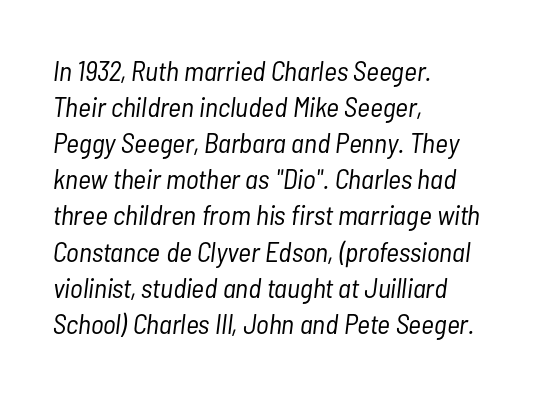
{"italic": "yes", "lean": "right", "slant_degrees": 7, "bold": "no", "weight": "light", "width": "condensed", "stroke_contrast": "low", "x_height": "medium", "monospaced": "no", "underline": "no", "align": "left", "line_spacing": "normal", "line_spacing_ratio": 1.29, "letter_spacing": "normal", "letter_spacing_em": 0.0, "glyph_px": 28}
